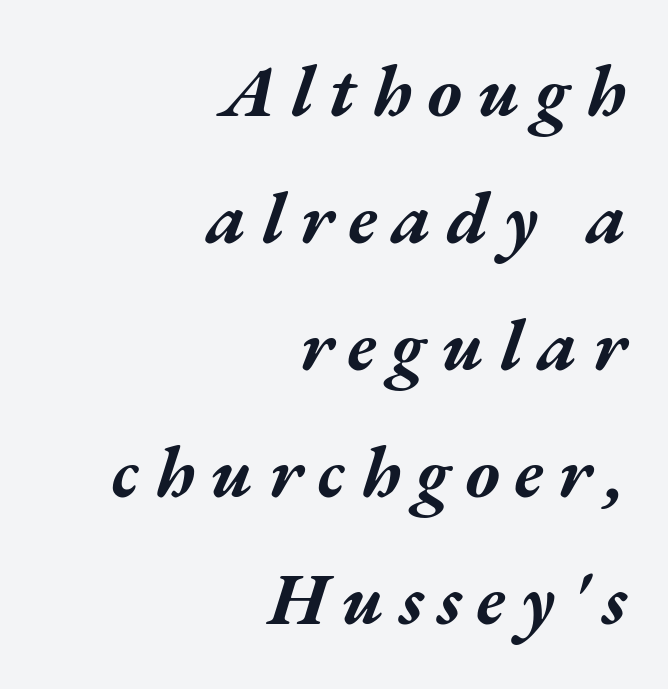
Q: Is the text bold? A: Yes.
Q: Is the text italic (slanted)? A: Yes, it leans right by about 17 degrees.
Q: Is the text underlined? A: No.
Q: How is the paragraph aligned? A: Right-aligned.
Q: Is the spacing between letters normal or unusually wide? A: Unusually wide.
Q: Width (condensed, normal, or wide)? A: Wide.
Q: Stroke contrast? A: Medium.
Q: x-height? A: Medium.
Q: Monospaced? A: No.
